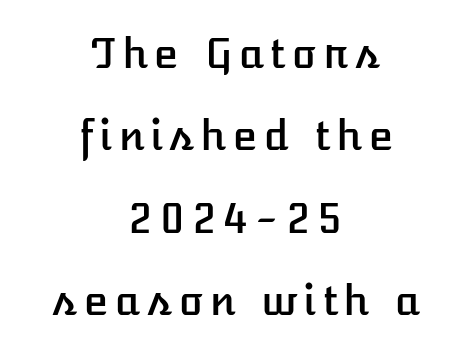
Q: Is the text italic (slanted)? A: No, it is upright.
Q: Is the text underlined? A: No.
Q: How is the paragraph aligned? A: Centered.
Q: Is the spacing between lines tight, normal or loose? A: Loose.
Q: Width (condensed, normal, or wide)? A: Normal.
Q: Stroke contrast? A: Low.
Q: x-height? A: Medium.
Q: Monospaced? A: No.
